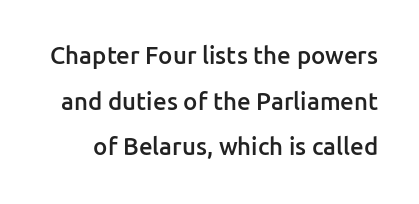
{"italic": "no", "bold": "semi", "underline": "no", "line_spacing": "loose", "line_spacing_ratio": 1.9, "letter_spacing": "normal", "letter_spacing_em": 0.0, "glyph_px": 24}
